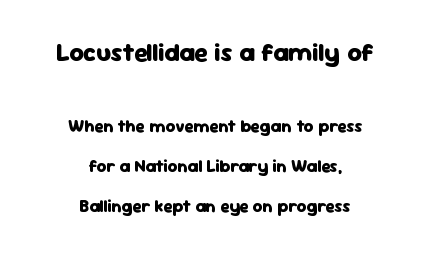
Q: Is the text bold? A: Yes.
Q: Is the text italic (slanted)? A: No, it is upright.
Q: Is the text underlined? A: No.
Q: How is the paragraph aligned? A: Centered.
Q: Is the spacing between letters normal or unusually wide? A: Normal.
Q: Is the spacing between lines tight, normal or loose? A: Loose.
Q: Which block of text is set in a larger size, the first (top) or the second (bottom)? A: The first (top) one.
